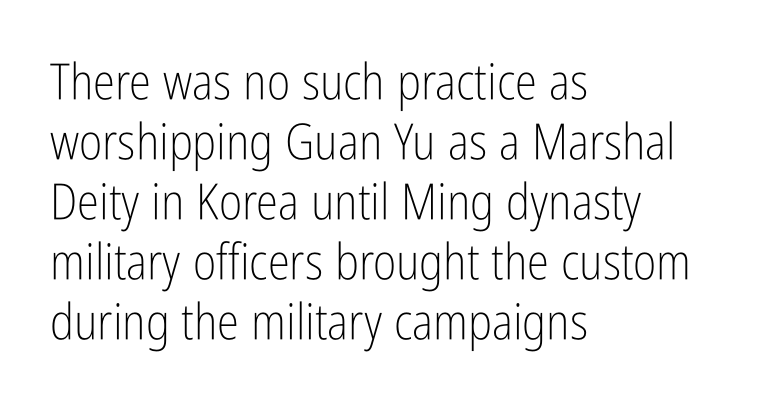
Q: Is the text bold? A: No.
Q: Is the text italic (slanted)? A: No, it is upright.
Q: Is the typeface a serif or a sans-serif typeface? A: Sans-serif.
Q: Is the text underlined? A: No.
Q: How is the paragraph aligned? A: Left-aligned.
Q: Is the spacing between letters normal or unusually wide? A: Normal.
Q: Width (condensed, normal, or wide)? A: Condensed.
Q: Stroke contrast? A: Low.
Q: x-height? A: Medium.
Q: Monospaced? A: No.
